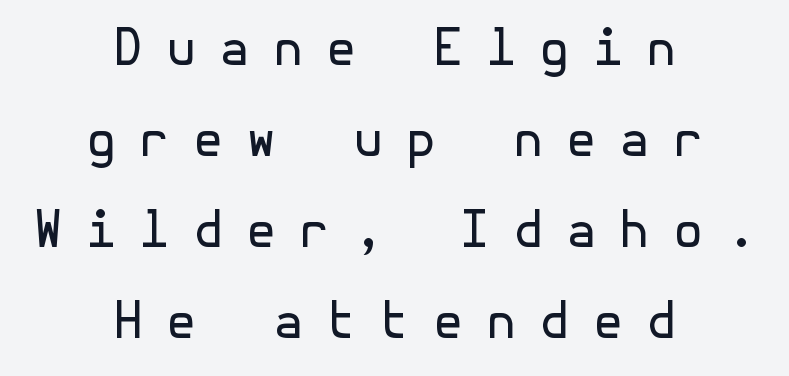
{"serif": "no", "italic": "no", "bold": "no", "weight": "regular", "width": "normal", "x_height": "medium", "underline": "no", "align": "center", "line_spacing_ratio": 1.86, "letter_spacing": "wide", "letter_spacing_em": 0.47, "glyph_px": 49}
